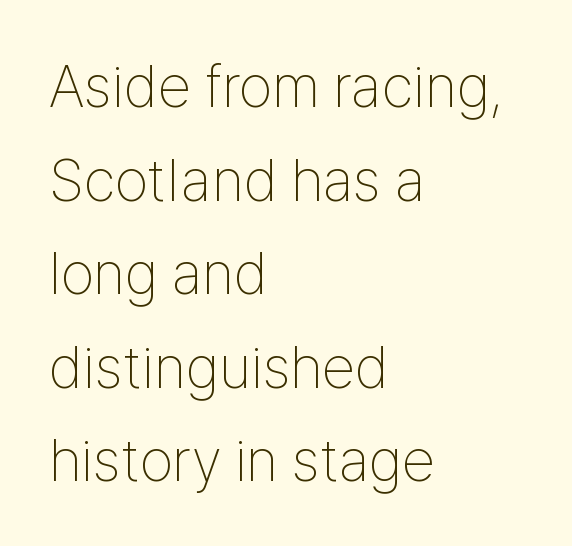
Q: Is the text bold? A: No.
Q: Is the text italic (slanted)? A: No, it is upright.
Q: Is the typeface a serif or a sans-serif typeface? A: Sans-serif.
Q: Is the text underlined? A: No.
Q: How is the paragraph aligned? A: Left-aligned.
Q: Is the spacing between letters normal or unusually wide? A: Normal.
Q: Is the spacing between lines tight, normal or loose? A: Normal.
Q: Width (condensed, normal, or wide)? A: Condensed.
Q: Stroke contrast? A: Low.
Q: x-height? A: Medium.
Q: Monospaced? A: No.
